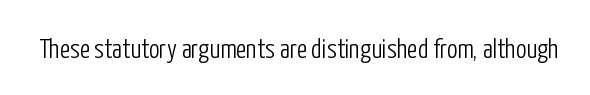
Has an underline been added? It has not. The type is set solid horizontally, with unmodified tracking. The characters are drawn with everyday or finer stroke widths. Every character sits straight up, as roman type does.
